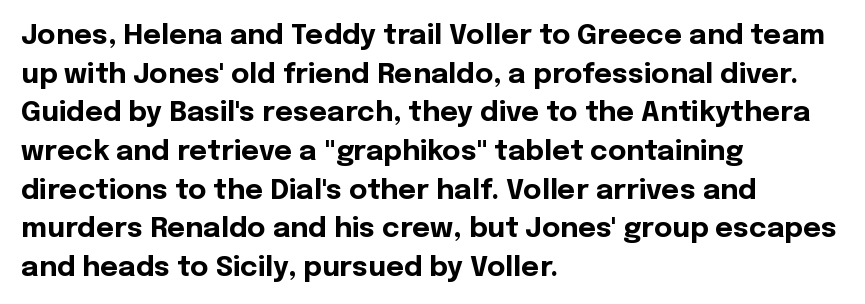
Underline: absent. Notice how descenders clear the ascenders below comfortably — that's standard leading. Does the copy run flush right? No — it runs flush left. A dark, heavy texture on the line: the type is bold. Varying glyph widths throughout — classic text-font behaviour.
